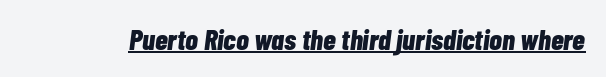
The image shows 29 px bold, condensed type, italic (leaning right); set normal letter spacing, underlined; low stroke contrast and a medium x-height.
